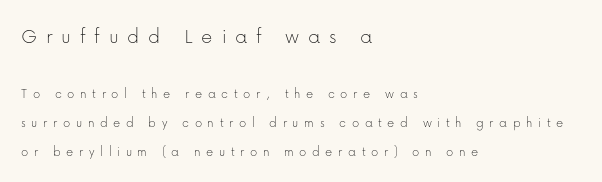
The image shows 22 px text type, upright; set left-aligned, loose line spacing (2.06x), unusually wide letter spacing (+0.4 em), not underlined; the first (top) block is 1.57x larger.
